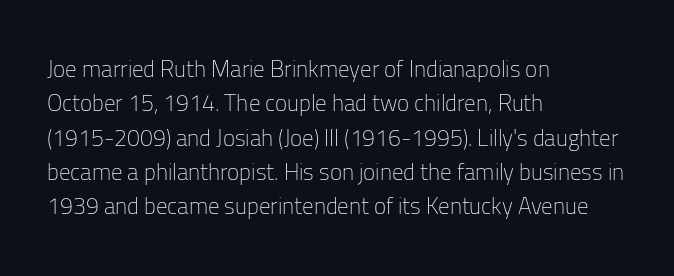
Q: Is the text bold? A: No.
Q: Is the text italic (slanted)? A: No, it is upright.
Q: Is the text underlined? A: No.
Q: How is the paragraph aligned? A: Left-aligned.
Q: Is the spacing between letters normal or unusually wide? A: Normal.
Q: Is the spacing between lines tight, normal or loose? A: Normal.
